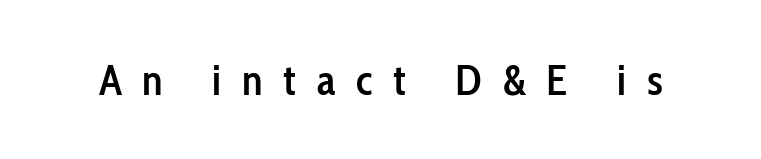
{"serif": "no", "italic": "no", "bold": "semi", "weight": "semibold", "width": "condensed", "stroke_contrast": "low", "x_height": "medium", "monospaced": "no", "underline": "no", "letter_spacing": "wide", "letter_spacing_em": 0.48, "glyph_px": 43}
